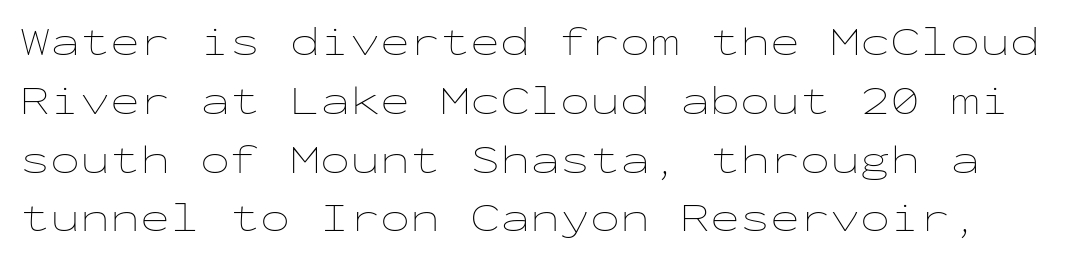
{"italic": "no", "bold": "no", "weight": "thin", "width": "wide", "stroke_contrast": "low", "x_height": "medium", "monospaced": "yes", "underline": "no", "line_spacing": "normal", "line_spacing_ratio": 1.47, "letter_spacing": "normal", "letter_spacing_em": 0.0, "glyph_px": 40}
